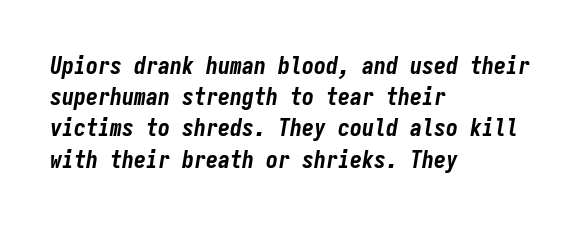
Q: Is the text bold? A: Yes.
Q: Is the text italic (slanted)? A: Yes, it leans right by about 9 degrees.
Q: Is the text underlined? A: No.
Q: How is the paragraph aligned? A: Left-aligned.
Q: Is the spacing between letters normal or unusually wide? A: Normal.
Q: Is the spacing between lines tight, normal or loose? A: Normal.
